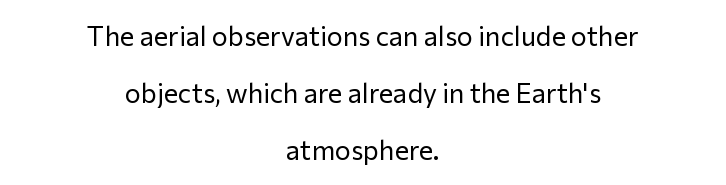
{"italic": "no", "bold": "no", "underline": "no", "align": "center", "line_spacing": "loose", "line_spacing_ratio": 2.12, "letter_spacing": "normal", "letter_spacing_em": 0.0, "glyph_px": 27}
